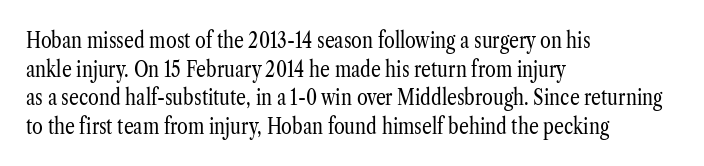
Q: Is the text bold? A: No.
Q: Is the text italic (slanted)? A: No, it is upright.
Q: Is the text underlined? A: No.
Q: How is the paragraph aligned? A: Left-aligned.
Q: Is the spacing between letters normal or unusually wide? A: Normal.
Q: Is the spacing between lines tight, normal or loose? A: Normal.
